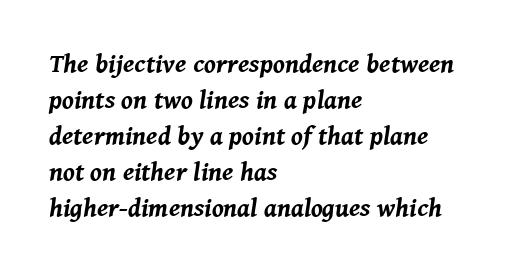
Q: Is the text bold? A: Yes.
Q: Is the text italic (slanted)? A: Yes, it leans right by about 8 degrees.
Q: Is the text underlined? A: No.
Q: How is the paragraph aligned? A: Left-aligned.
Q: Is the spacing between letters normal or unusually wide? A: Normal.
Q: Is the spacing between lines tight, normal or loose? A: Normal.
